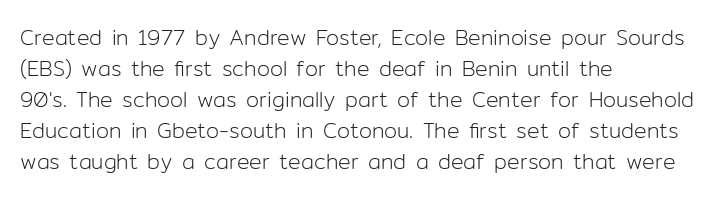
No chunkiness to these letters — they're not bold. The area under the type is left untouched. This rendering uses left alignment, leaving the right contour irregular. The font's upright variant was chosen for this text. Compared with typical body copy, the letter spacing here is the same.
